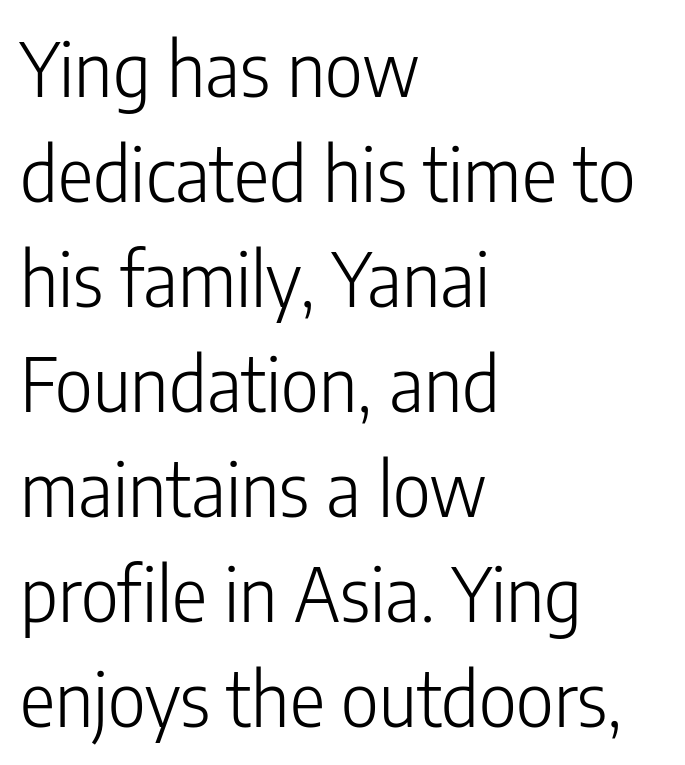
The image shows 74 px light, condensed sans-serif type, upright; set left-aligned, normal line spacing (1.42x), normal letter spacing, not underlined; low stroke contrast and a medium x-height.
